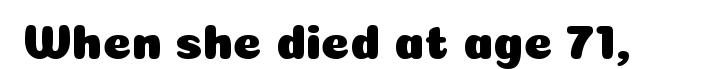
{"serif": "no", "italic": "no", "width": "normal", "stroke_contrast": "low", "x_height": "medium", "monospaced": "no", "underline": "no", "letter_spacing": "normal", "letter_spacing_em": 0.0, "glyph_px": 49}
